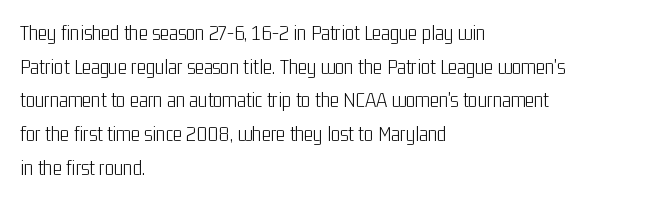
Unbolded letterforms with no extra heft. The letterforms sit shoulder to shoulder at normal distance. Line spacing here is normal. Glance below the letters and you will spot only blank space. Visually the block forms a straight wall on the left and a jagged coastline on the right.
